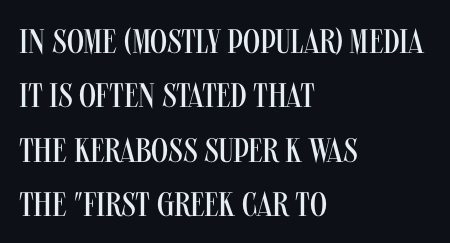
{"serif": "no", "italic": "no", "bold": "no", "weight": "regular", "width": "condensed", "stroke_contrast": "medium", "x_height": "large", "monospaced": "no", "underline": "no", "align": "left", "line_spacing": "normal", "line_spacing_ratio": 1.6, "letter_spacing": "normal", "letter_spacing_em": 0.0, "glyph_px": 34}
